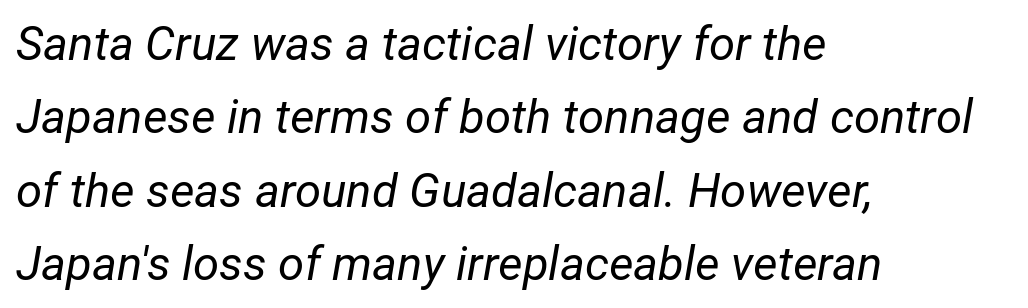
The image shows 47 px regular-weight type, italic (leaning right); set left-aligned, normal line spacing (1.56x), normal letter spacing, not underlined; low stroke contrast and a medium x-height.
